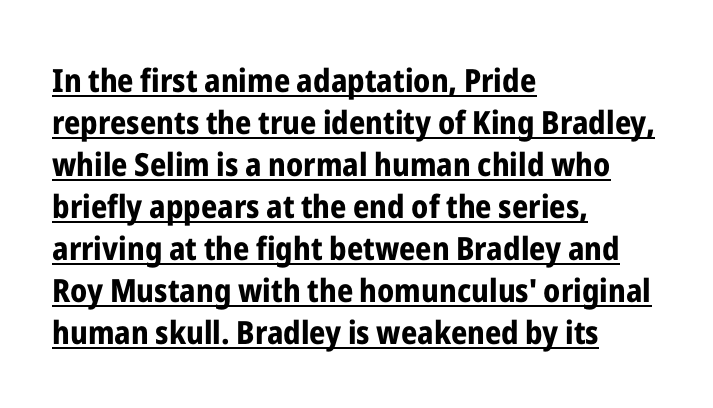
Q: Is the text bold? A: Yes.
Q: Is the text italic (slanted)? A: No, it is upright.
Q: Is the typeface a serif or a sans-serif typeface? A: Sans-serif.
Q: Is the text underlined? A: Yes.
Q: How is the paragraph aligned? A: Left-aligned.
Q: Is the spacing between letters normal or unusually wide? A: Normal.
Q: Is the spacing between lines tight, normal or loose? A: Normal.
Q: Width (condensed, normal, or wide)? A: Condensed.
Q: Stroke contrast? A: Low.
Q: x-height? A: Medium.
Q: Monospaced? A: No.
